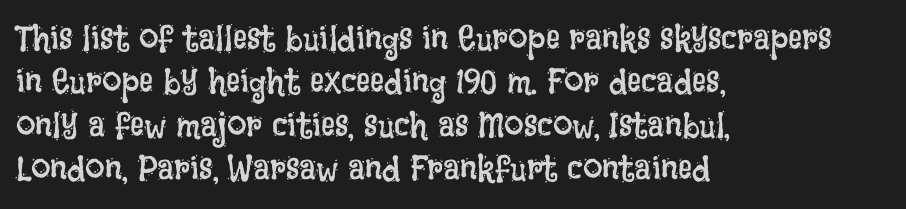
Each stroke keeps to a modest, everyday thickness or less. Alignment: flush left. The glyphs are unaccompanied by any horizontal stroke below them. Observe the ordinary spacing: letters are neighbours, not strangers. The specimen reads as upright at a glance. Looks like regular typesetting: each glyph gets only the width it needs.
